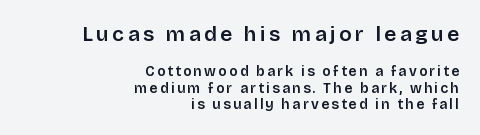
The typesetter chose a ragged-left arrangement here. No word sits above an underline. The emphasis by scale lands on block number one, above. Ordinary non-slanted type is in use.
